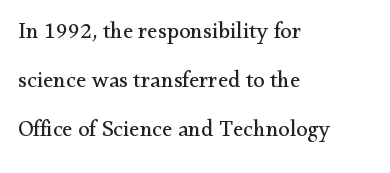
Q: Is the text bold? A: No.
Q: Is the text italic (slanted)? A: No, it is upright.
Q: Is the text underlined? A: No.
Q: How is the paragraph aligned? A: Left-aligned.
Q: Is the spacing between letters normal or unusually wide? A: Normal.
Q: Is the spacing between lines tight, normal or loose? A: Loose.
